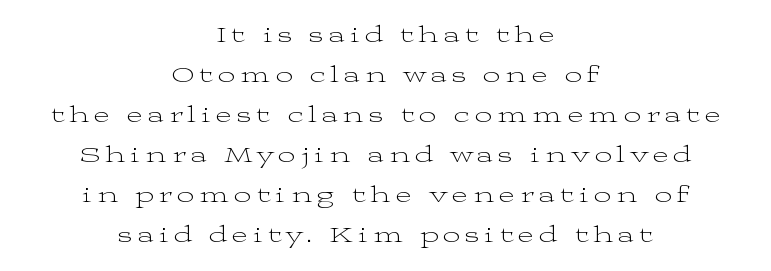
Q: Is the text bold? A: No.
Q: Is the text italic (slanted)? A: No, it is upright.
Q: Is the text underlined? A: No.
Q: How is the paragraph aligned? A: Centered.
Q: Is the spacing between letters normal or unusually wide? A: Unusually wide.
Q: Is the spacing between lines tight, normal or loose? A: Normal.
